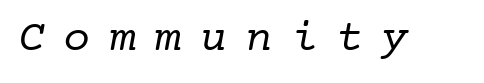
Q: Is the text bold? A: No.
Q: Is the typeface a serif or a sans-serif typeface? A: Serif.
Q: Is the text underlined? A: No.
Q: Is the spacing between letters normal or unusually wide? A: Unusually wide.
Q: Width (condensed, normal, or wide)? A: Normal.
Q: Stroke contrast? A: Low.
Q: x-height? A: Medium.
Q: Monospaced? A: Yes.
